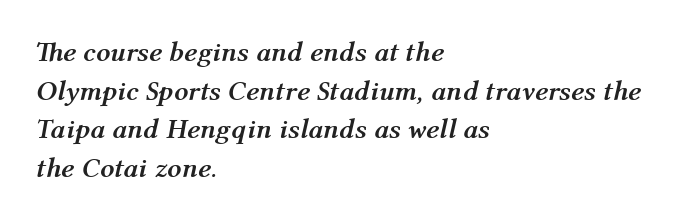
Q: Is the text bold? A: Yes.
Q: Is the text italic (slanted)? A: Yes, it leans right by about 12 degrees.
Q: Is the text underlined? A: No.
Q: How is the paragraph aligned? A: Left-aligned.
Q: Is the spacing between letters normal or unusually wide? A: Normal.
Q: Is the spacing between lines tight, normal or loose? A: Normal.
Q: Width (condensed, normal, or wide)? A: Normal.
Q: Stroke contrast? A: Medium.
Q: x-height? A: Medium.
Q: Monospaced? A: No.
